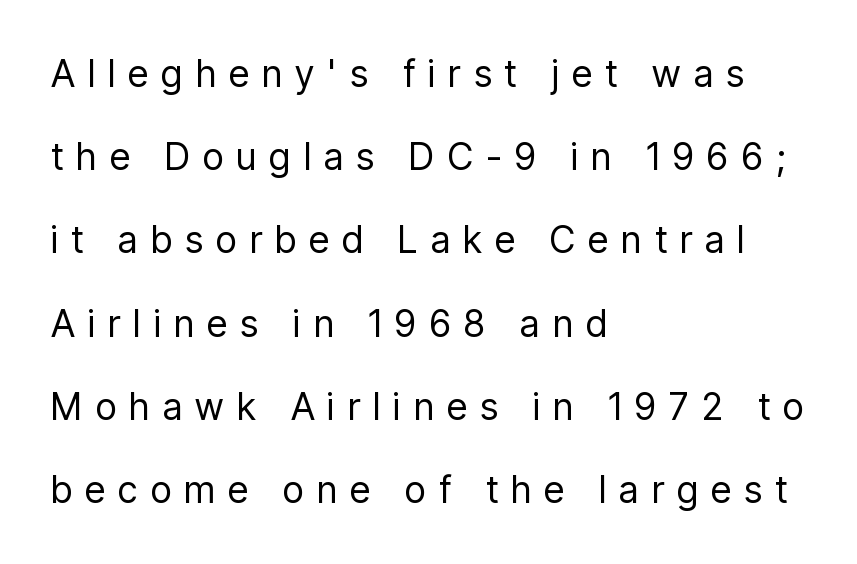
Caption: face not bold, strokes unweighted. The face used here is rendered with a markedly widened letterfit. Underlining? Definitely not there. Does the lettering tilt? It doesn't — this is upright. Check where the strokes stop: nothing finishes them off — pure sans. The passage shown stacks its lines with a broad gap.
